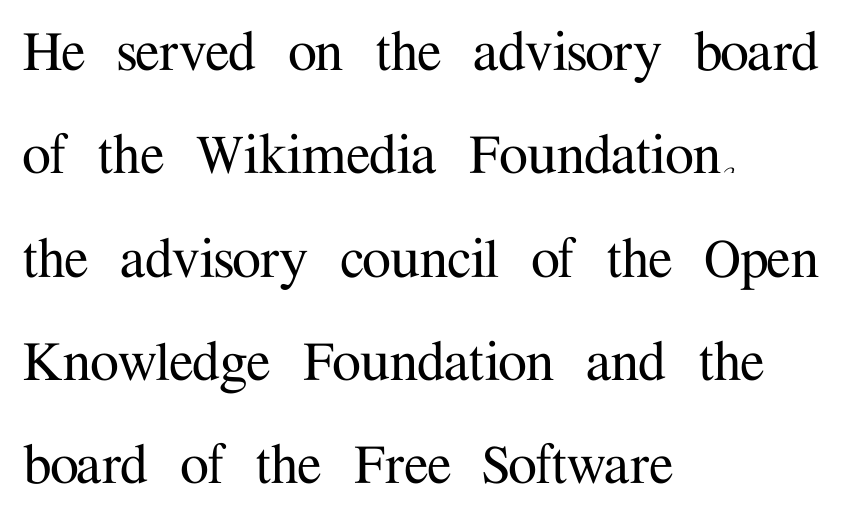
The paragraph shown leans on its left margin. The horizontal fit of the characters is conventional and even. The letters stand straight up with perfectly vertical stems. How would I describe the line gaps? Plain and ordinary. Is this a fixed-width face? No — the glyphs have proportional, varying widths.
